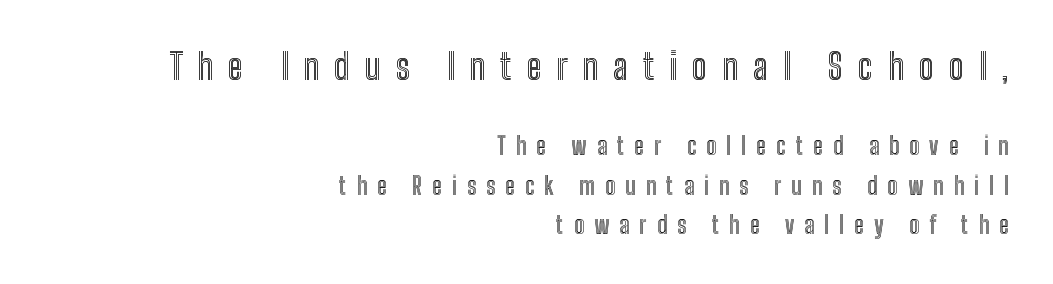
{"italic": "no", "width": "condensed", "x_height": "medium", "monospaced": "no", "underline": "no", "align": "right", "line_spacing": "normal", "line_spacing_ratio": 1.63, "letter_spacing": "wide", "letter_spacing_em": 0.42, "larger_block": "first", "size_ratio": 1.5, "glyph_px": 36}
